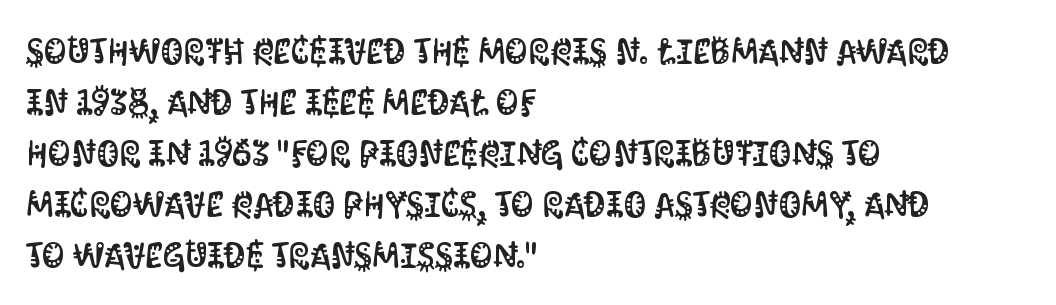
Q: Is the text italic (slanted)? A: No, it is upright.
Q: Is the typeface a serif or a sans-serif typeface? A: Sans-serif.
Q: Is the text underlined? A: No.
Q: How is the paragraph aligned? A: Left-aligned.
Q: Is the spacing between letters normal or unusually wide? A: Normal.
Q: Is the spacing between lines tight, normal or loose? A: Normal.
Q: Width (condensed, normal, or wide)? A: Condensed.
Q: Stroke contrast? A: Medium.
Q: x-height? A: Large.
Q: Monospaced? A: No.
